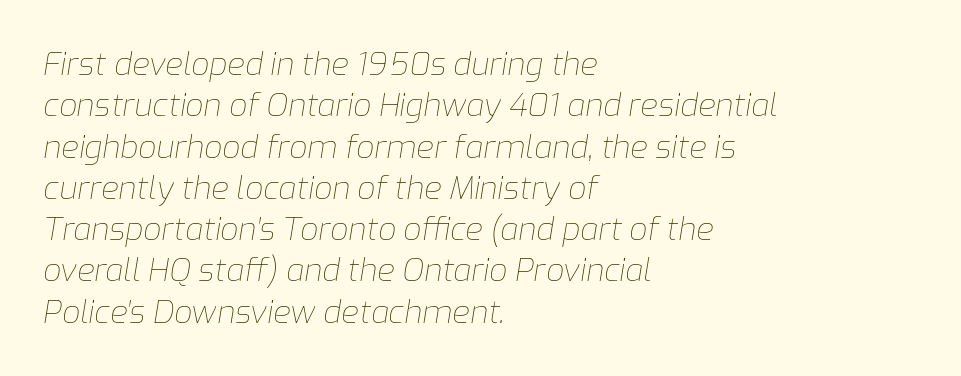
Q: Is the text bold? A: No.
Q: Is the text italic (slanted)? A: Yes, it leans right by about 9 degrees.
Q: Is the text underlined? A: No.
Q: How is the paragraph aligned? A: Left-aligned.
Q: Is the spacing between letters normal or unusually wide? A: Normal.
Q: Is the spacing between lines tight, normal or loose? A: Normal.
Q: Width (condensed, normal, or wide)? A: Normal.
Q: Stroke contrast? A: Low.
Q: x-height? A: Medium.
Q: Monospaced? A: No.
